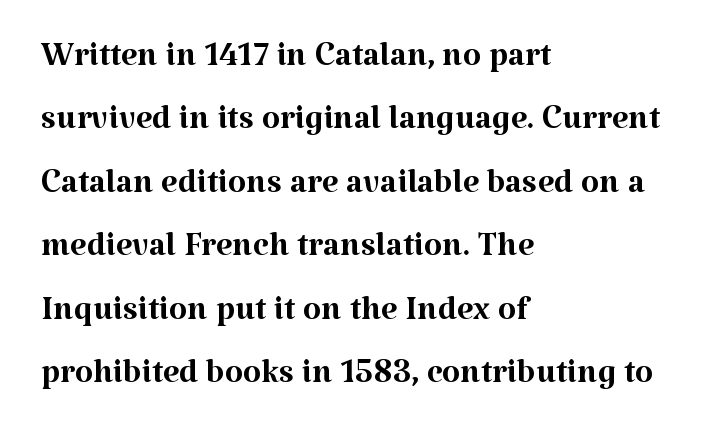
The image shows 47 px regular-weight serif type, upright; set left-aligned, normal line spacing (1.35x), normal letter spacing, not underlined; medium stroke contrast and a medium x-height.
